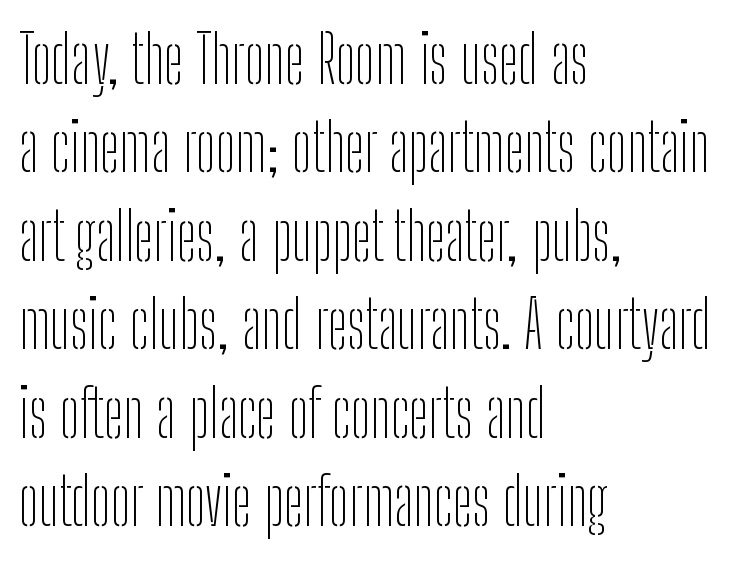
The letterforms sit at book weight or below. Between one letter and the next there's only the usual sliver of space. Letters rest on an invisible, unmarked baseline. This sample has the flowing, uneven cadence of proportional lettering. No italicization has been applied; the sample stays upright.
